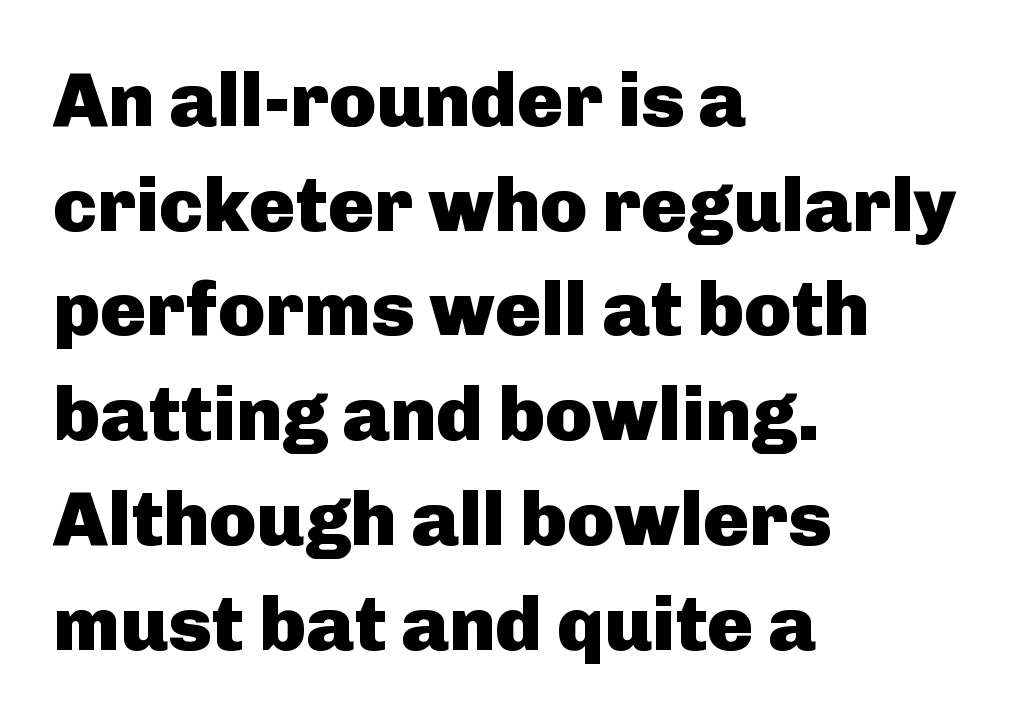
How heavy is the stroke? Heavy — this is a bold. Quick note: underline off. To sum up the face: it is a sans, with no serifs. These lines are rendered in a variable-pitch font. Characters remain perfectly vertical along every line. Line starts are locked; line ends wander.
